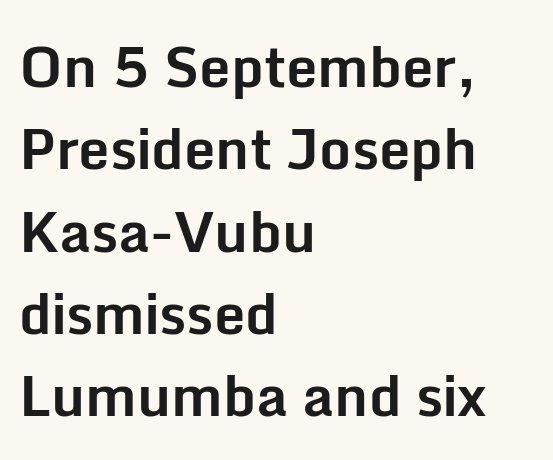
The image shows 56 px bold sans-serif type, upright; set left-aligned, normal line spacing (1.47x), normal letter spacing, not underlined; low stroke contrast and a medium x-height.
